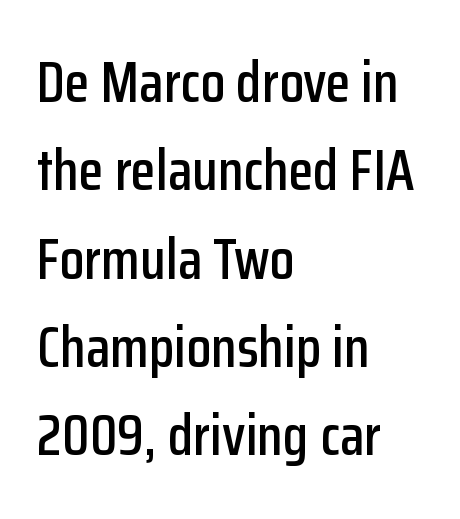
The image shows 57 px condensed sans-serif type, upright; set left-aligned, normal line spacing (1.55x), normal letter spacing, not underlined; low stroke contrast and a medium x-height.
